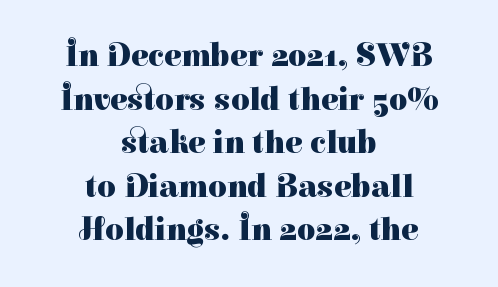
Serifs: yes, visible at the terminals of the letterforms. The tracking reads as untouched default to a designer's eye. The lines are quadded center. Heavy, bold letterforms. Is this a fixed-width face? No — the glyphs have proportional, varying widths.
